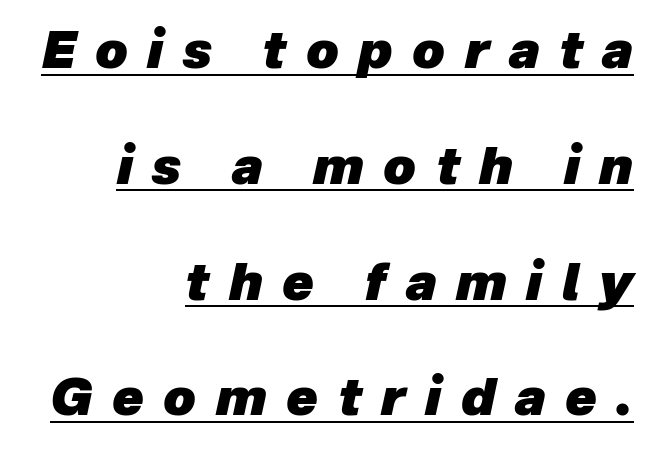
Q: Is the text bold? A: Yes.
Q: Is the text italic (slanted)? A: Yes, it leans right by about 12 degrees.
Q: Is the text underlined? A: Yes.
Q: How is the paragraph aligned? A: Right-aligned.
Q: Is the spacing between letters normal or unusually wide? A: Unusually wide.
Q: Is the spacing between lines tight, normal or loose? A: Loose.
Q: Width (condensed, normal, or wide)? A: Normal.
Q: Stroke contrast? A: Low.
Q: x-height? A: Medium.
Q: Monospaced? A: No.
